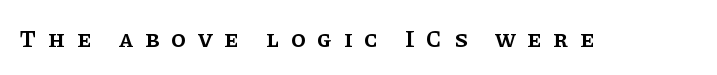
Typesetter's note: demi weight, one step under bold. The string is rendered with underlining switched off. Quick note: not italic, upright. Spacing between characters has been opened up far beyond the box default.
